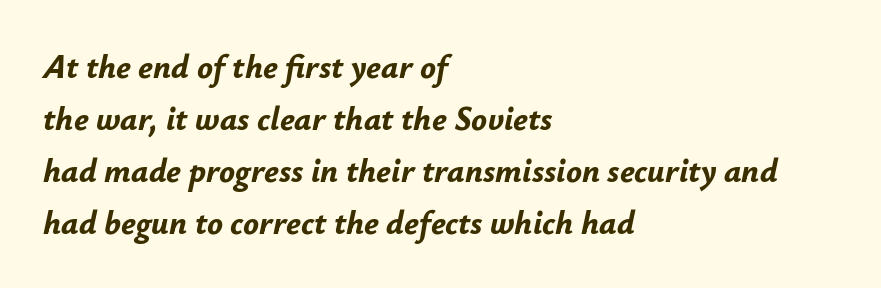
Q: Is the text bold? A: Yes.
Q: Is the text italic (slanted)? A: Yes, it leans right by about 12 degrees.
Q: Is the text underlined? A: No.
Q: How is the paragraph aligned? A: Left-aligned.
Q: Is the spacing between letters normal or unusually wide? A: Normal.
Q: Is the spacing between lines tight, normal or loose? A: Normal.
Q: Width (condensed, normal, or wide)? A: Normal.
Q: Stroke contrast? A: Low.
Q: x-height? A: Small.
Q: Monospaced? A: No.
